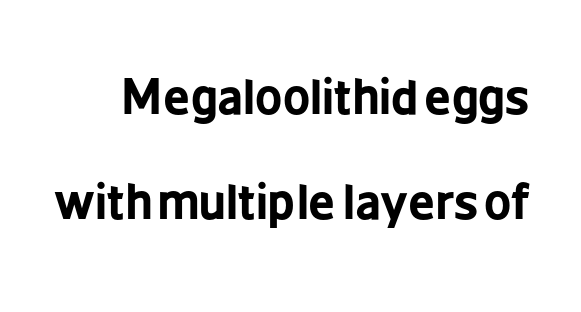
The image shows 47 px bold, condensed sans-serif type, upright; set loose line spacing (2.23x), normal letter spacing, not underlined; low stroke contrast and a medium x-height.
